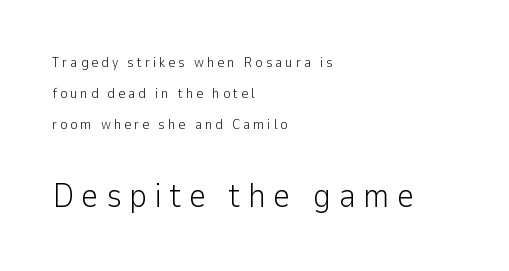
Q: Is the text bold? A: No.
Q: Is the text italic (slanted)? A: No, it is upright.
Q: Is the typeface a serif or a sans-serif typeface? A: Sans-serif.
Q: Is the text underlined? A: No.
Q: How is the paragraph aligned? A: Left-aligned.
Q: Is the spacing between letters normal or unusually wide? A: Unusually wide.
Q: Is the spacing between lines tight, normal or loose? A: Loose.
Q: Which block of text is set in a larger size, the first (top) or the second (bottom)? A: The second (bottom) one.
Q: Width (condensed, normal, or wide)? A: Normal.
Q: Stroke contrast? A: Low.
Q: x-height? A: Medium.
Q: Monospaced? A: No.
